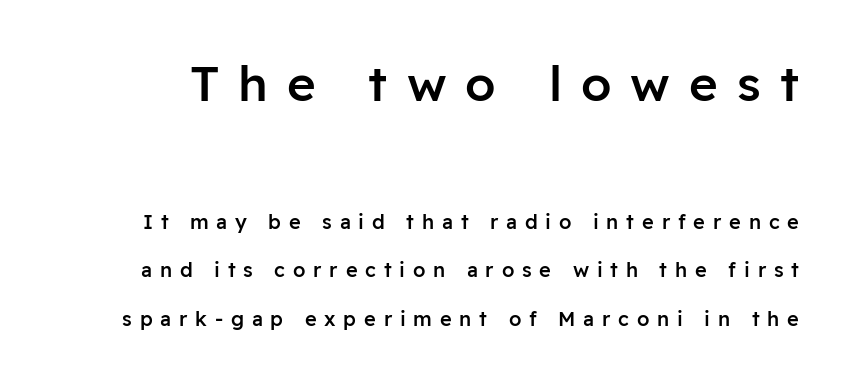
The block sitting higher on the canvas is the one with enlarged characters. Vertical strokes here are truly vertical. Beneath every word, the page is bare. What kind of face is this? One without serifs — a sans.
